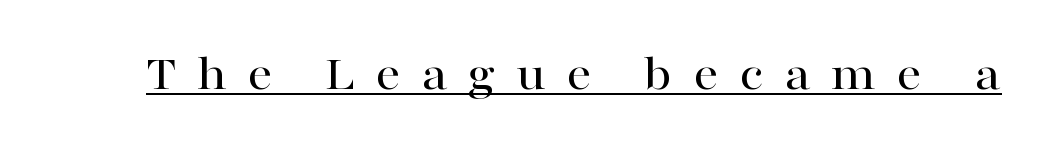
The image shows 50 px wide serif type, upright; set unusually wide letter spacing (+0.4 em), underlined; high stroke contrast and a medium x-height.
